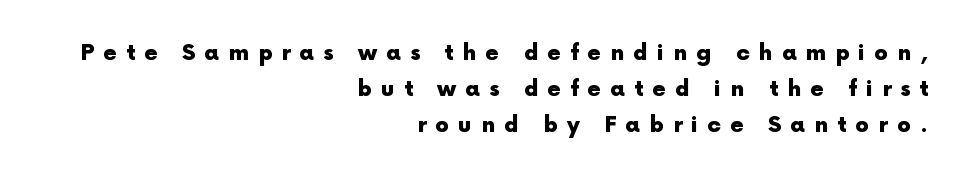
Tracking here is generous; glyphs stand well apart from one another. Horizontal bands of white between lines are of average thickness. If you drew a ruler down the right edge, every line would touch it. The space beneath each line is pristine and unruled. These lines were composed using upright roman letters.
